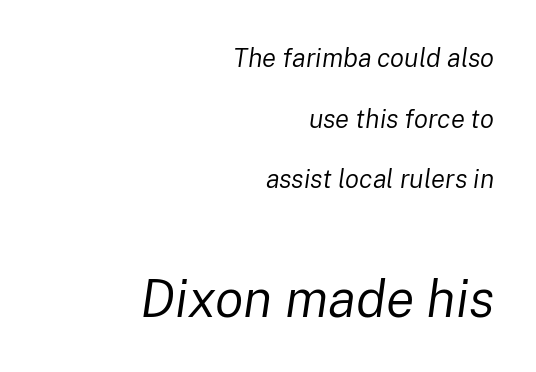
The image shows 53 px regular-weight type, italic (leaning right); set right-aligned, loose line spacing (2.33x), normal letter spacing, not underlined; the second (bottom) block is 2.04x larger; low stroke contrast and a medium x-height.
